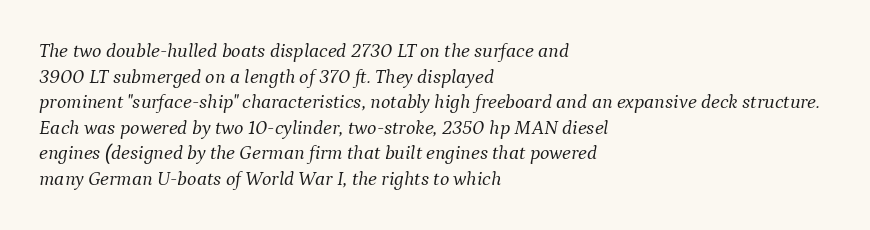
Designer's note — italics engaged. This is not heavy type; no bold has been used. The rendering anchors every line to the left-hand side. The line texture is even and compact thanks to regular tracking. How would I describe the line gaps? Plain and ordinary. Decoration check: the copy has no underline.
